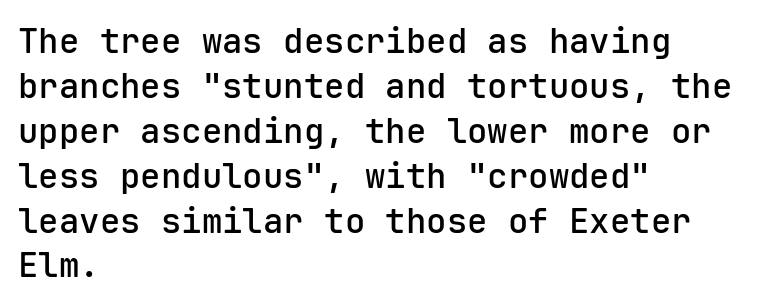
The image shows 34 px semibold sans-serif type, upright, monospaced; set left-aligned, normal line spacing (1.32x), normal letter spacing, not underlined; low stroke contrast and a medium x-height.
